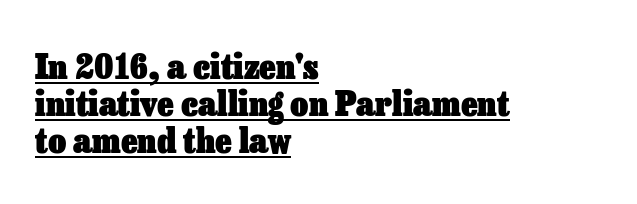
Q: Is the text bold? A: Yes.
Q: Is the text italic (slanted)? A: No, it is upright.
Q: Is the text underlined? A: Yes.
Q: How is the paragraph aligned? A: Left-aligned.
Q: Is the spacing between letters normal or unusually wide? A: Normal.
Q: Is the spacing between lines tight, normal or loose? A: Tight.
Q: Width (condensed, normal, or wide)? A: Normal.
Q: Stroke contrast? A: Low.
Q: x-height? A: Medium.
Q: Monospaced? A: No.
